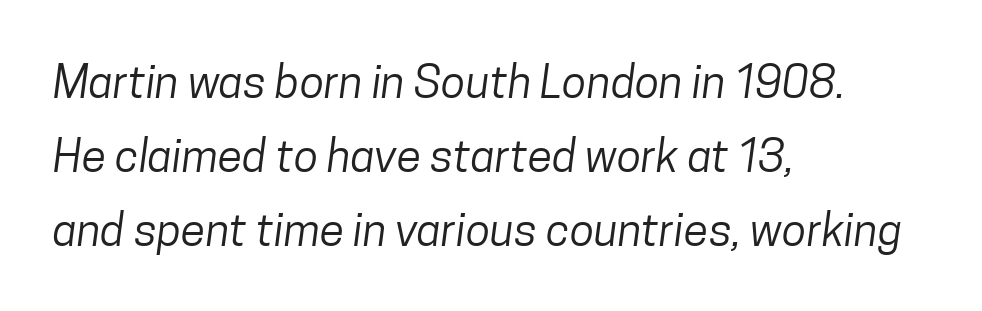
Stroke mass is kept to a normal reading level or below. The tracking reads as untouched default to a designer's eye. Observe the absence of serifs on each vertical stroke in this sample. Left-aligned paragraph, ragged on the right.
